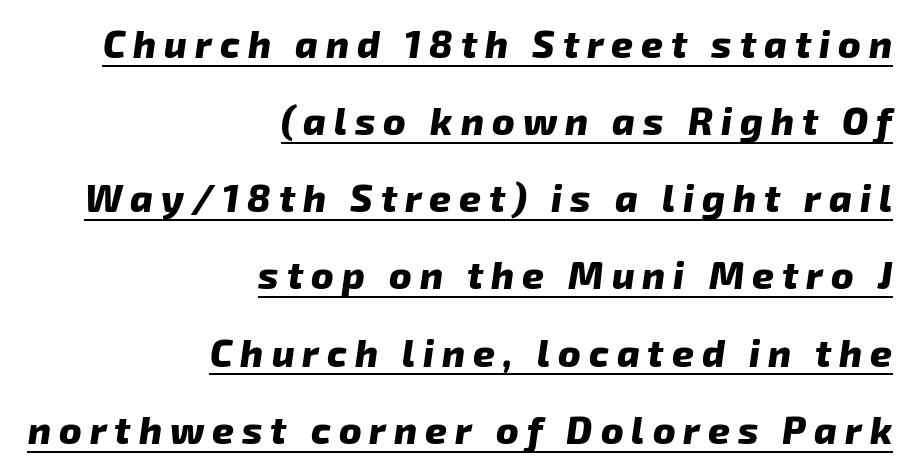
Q: Is the text bold? A: Yes.
Q: Is the typeface a serif or a sans-serif typeface? A: Sans-serif.
Q: Is the text underlined? A: Yes.
Q: How is the paragraph aligned? A: Right-aligned.
Q: Is the spacing between letters normal or unusually wide? A: Unusually wide.
Q: Is the spacing between lines tight, normal or loose? A: Loose.
Q: Width (condensed, normal, or wide)? A: Normal.
Q: Stroke contrast? A: Low.
Q: x-height? A: Medium.
Q: Monospaced? A: No.
